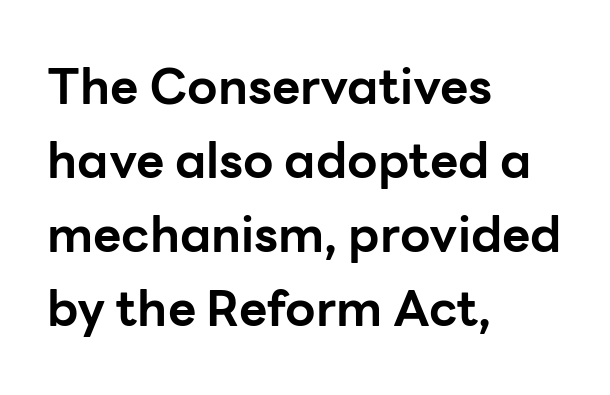
{"serif": "no", "italic": "no", "bold": "yes", "weight": "bold", "width": "normal", "stroke_contrast": "low", "x_height": "medium", "monospaced": "no", "underline": "no", "align": "left", "line_spacing": "normal", "line_spacing_ratio": 1.51, "letter_spacing": "normal", "letter_spacing_em": 0.0, "glyph_px": 49}
